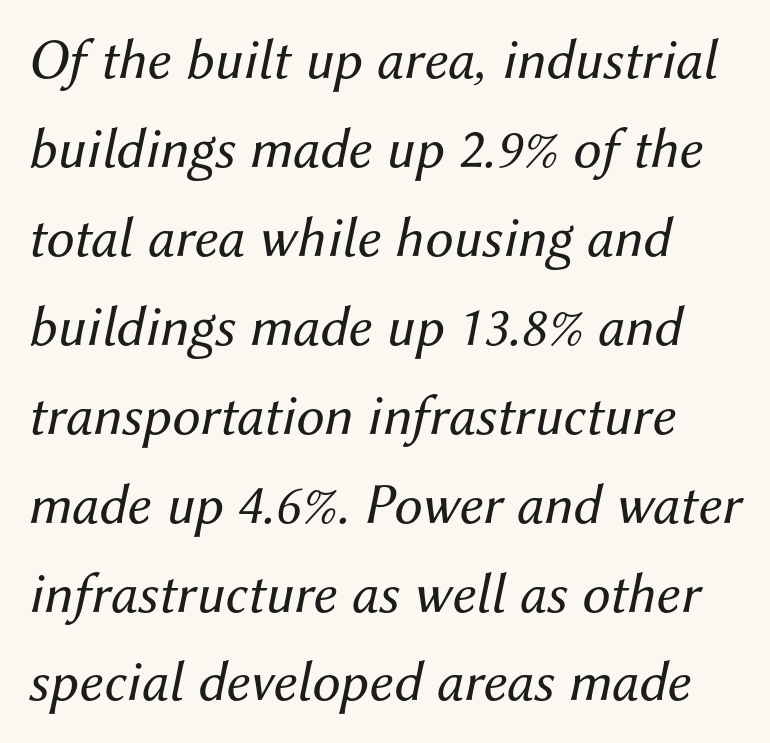
Q: Is the text bold? A: No.
Q: Is the text italic (slanted)? A: Yes, it leans right by about 12 degrees.
Q: Is the text underlined? A: No.
Q: How is the paragraph aligned? A: Left-aligned.
Q: Is the spacing between letters normal or unusually wide? A: Normal.
Q: Is the spacing between lines tight, normal or loose? A: Normal.
Q: Width (condensed, normal, or wide)? A: Normal.
Q: Stroke contrast? A: Medium.
Q: x-height? A: Medium.
Q: Monospaced? A: No.
